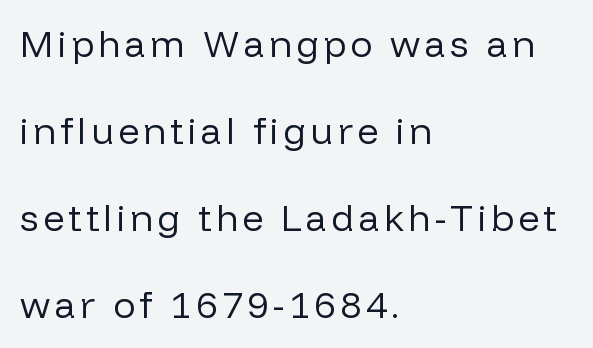
The foot of each line stays bare and open. On a weight scale, this lands at 450 or below. Look at the bottom of the vertical strokes: they stop flat, with no serifs. It's the straight-up-and-down kind of type. If you drew a ruler down the left edge, every line would touch it. Each letter keeps its own natural width here, so spacing adapts to shape.
